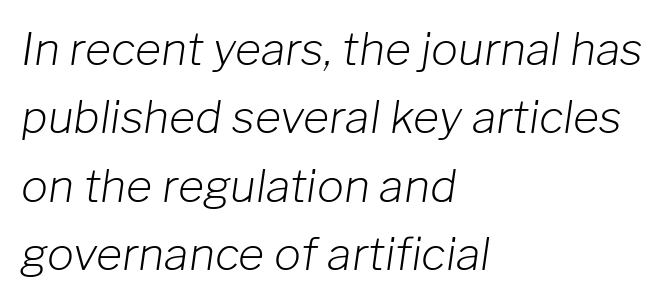
{"italic": "yes", "lean": "right", "slant_degrees": 8, "bold": "no", "weight": "light", "width": "normal", "stroke_contrast": "low", "x_height": "medium", "monospaced": "no", "underline": "no", "align": "left", "line_spacing": "normal", "line_spacing_ratio": 1.52, "letter_spacing": "normal", "letter_spacing_em": 0.0, "glyph_px": 45}
